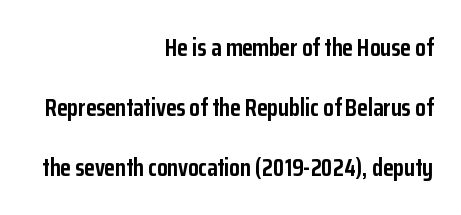
Q: Is the text bold? A: Yes.
Q: Is the text italic (slanted)? A: No, it is upright.
Q: Is the text underlined? A: No.
Q: How is the paragraph aligned? A: Right-aligned.
Q: Is the spacing between letters normal or unusually wide? A: Normal.
Q: Is the spacing between lines tight, normal or loose? A: Loose.
